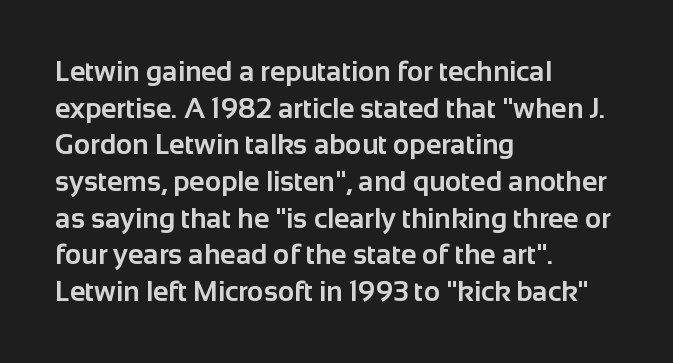
Compared with typical paragraphs, the rows here are spaced about the same. Is this a fixed-width face? No — the glyphs have proportional, varying widths. The line texture is even and compact thanks to regular tracking. Each glyph is drawn with heavy, bold strokes.
